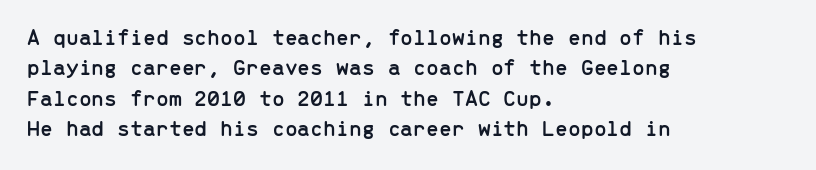
The face used here is rendered with its standard letterfit. These lines are set flush left with a ragged right edge. The glyphs are unaccompanied by any horizontal stroke below them. Normally led — the rows are evenly, conventionally spaced. Do the letters lean? They stand straight.
